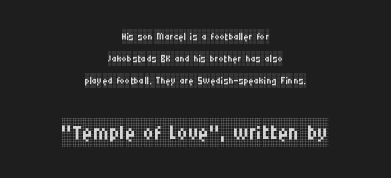
The image shows 29 px regular-weight, condensed serif type, upright; set centered, normal line spacing (1.57x), normal letter spacing, not underlined; the second (bottom) block is 2.07x larger; low stroke contrast and a large x-height.
